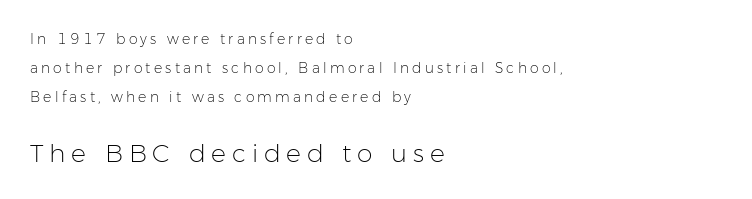
Interline gaps are noticeably wide in this sample. Alignment: flush left. The designer gave the closing block more size than the opening block. Unlike italic type, these characters show no tilt at all.
